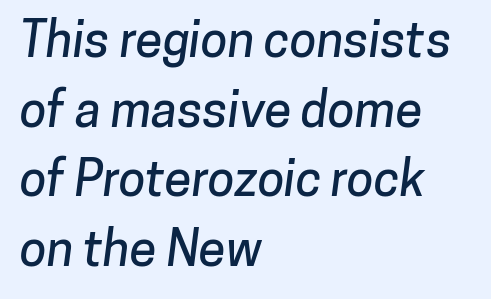
Q: Is the typeface a serif or a sans-serif typeface? A: Sans-serif.
Q: Is the text underlined? A: No.
Q: How is the paragraph aligned? A: Left-aligned.
Q: Is the spacing between letters normal or unusually wide? A: Normal.
Q: Is the spacing between lines tight, normal or loose? A: Normal.
Q: Width (condensed, normal, or wide)? A: Normal.
Q: Stroke contrast? A: Low.
Q: x-height? A: Medium.
Q: Monospaced? A: No.
